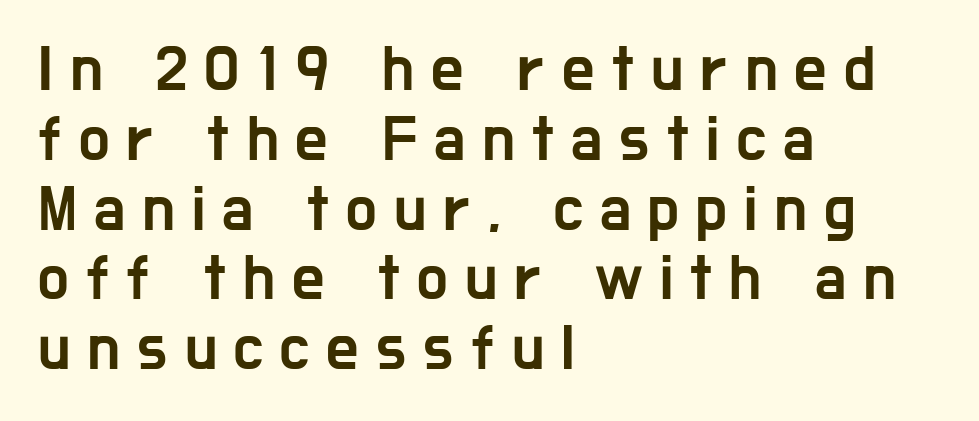
Q: Is the text italic (slanted)? A: No, it is upright.
Q: Is the typeface a serif or a sans-serif typeface? A: Sans-serif.
Q: Is the text underlined? A: No.
Q: How is the paragraph aligned? A: Left-aligned.
Q: Is the spacing between letters normal or unusually wide? A: Unusually wide.
Q: Is the spacing between lines tight, normal or loose? A: Tight.
Q: Width (condensed, normal, or wide)? A: Condensed.
Q: Stroke contrast? A: Low.
Q: x-height? A: Medium.
Q: Monospaced? A: No.
